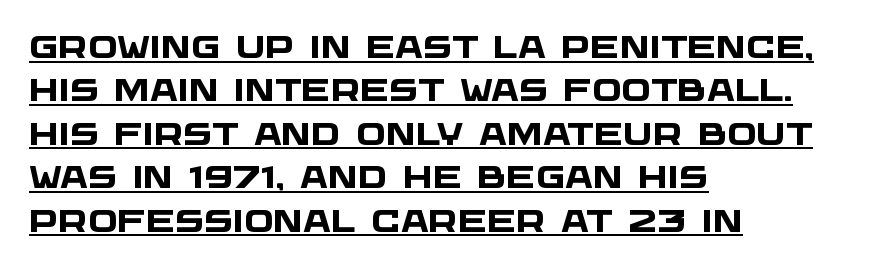
{"serif": "no", "bold": "yes", "weight": "heavy", "width": "wide", "stroke_contrast": "low", "x_height": "large", "monospaced": "no", "underline": "yes", "align": "left", "line_spacing": "normal", "line_spacing_ratio": 1.4, "letter_spacing": "normal", "letter_spacing_em": 0.0, "glyph_px": 31}
